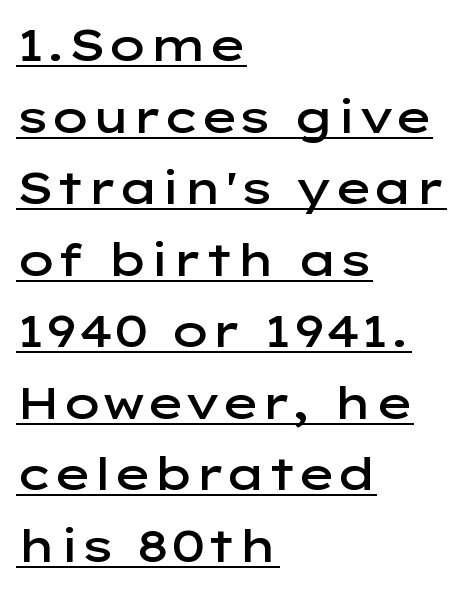
Q: Is the text bold? A: Semi-bold.
Q: Is the text italic (slanted)? A: No, it is upright.
Q: Is the typeface a serif or a sans-serif typeface? A: Sans-serif.
Q: Is the text underlined? A: Yes.
Q: How is the paragraph aligned? A: Left-aligned.
Q: Is the spacing between letters normal or unusually wide? A: Normal.
Q: Is the spacing between lines tight, normal or loose? A: Normal.
Q: Width (condensed, normal, or wide)? A: Wide.
Q: Stroke contrast? A: Low.
Q: x-height? A: Medium.
Q: Monospaced? A: No.
